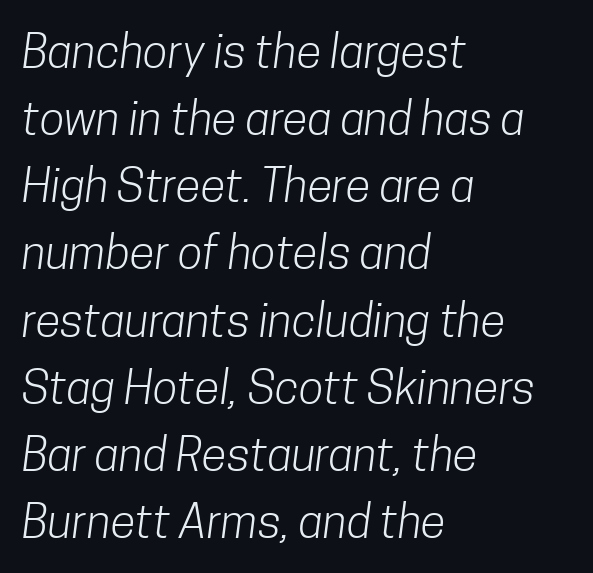
Q: Is the text bold? A: No.
Q: Is the typeface a serif or a sans-serif typeface? A: Sans-serif.
Q: Is the text underlined? A: No.
Q: How is the paragraph aligned? A: Left-aligned.
Q: Is the spacing between letters normal or unusually wide? A: Normal.
Q: Is the spacing between lines tight, normal or loose? A: Normal.
Q: Width (condensed, normal, or wide)? A: Condensed.
Q: Stroke contrast? A: Low.
Q: x-height? A: Medium.
Q: Monospaced? A: No.
